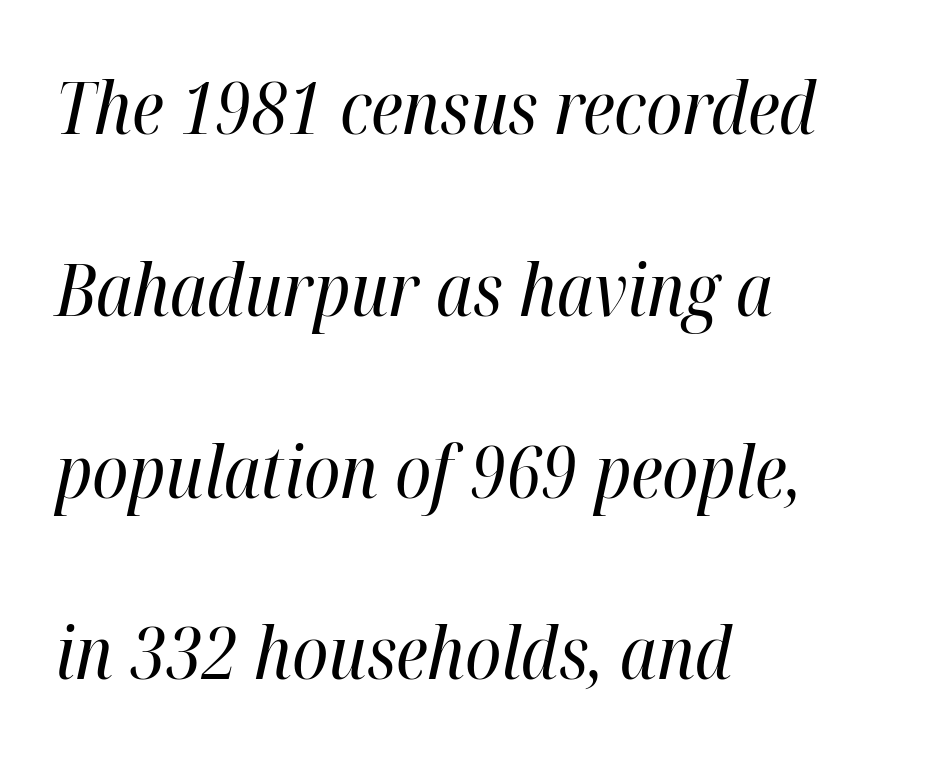
The rendering applies a slant to the glyphs. The zone under the glyphs is completely vacant. Baseline-to-baseline distance is far greater than the letter height. A classic flush-left, rag-right setting is used for this passage. Spacing verdict: proportional, widths tailored to each character.
